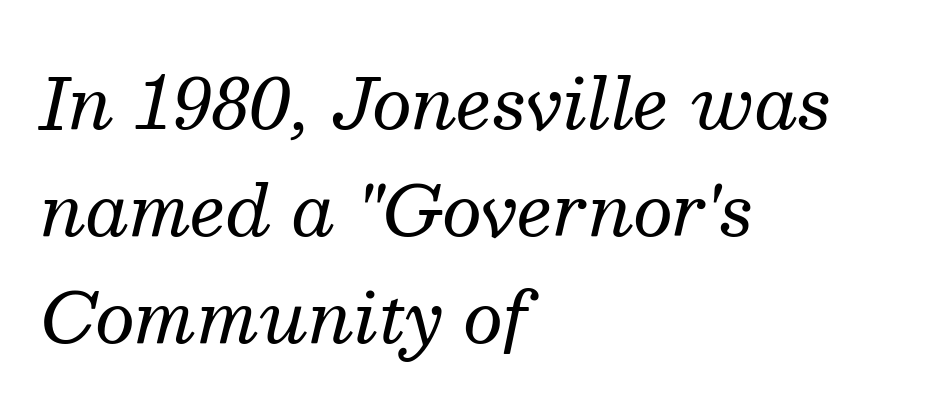
Q: Is the text bold? A: No.
Q: Is the text italic (slanted)? A: Yes, it leans right by about 13 degrees.
Q: Is the typeface a serif or a sans-serif typeface? A: Serif.
Q: Is the text underlined? A: No.
Q: How is the paragraph aligned? A: Left-aligned.
Q: Is the spacing between letters normal or unusually wide? A: Normal.
Q: Is the spacing between lines tight, normal or loose? A: Normal.
Q: Width (condensed, normal, or wide)? A: Normal.
Q: Stroke contrast? A: Medium.
Q: x-height? A: Medium.
Q: Monospaced? A: No.
